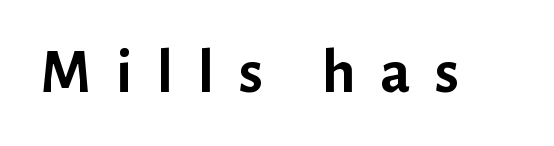
The image shows 63 px semibold sans-serif type, upright; set unusually wide letter spacing (+0.39 em), not underlined; low stroke contrast and a medium x-height.
